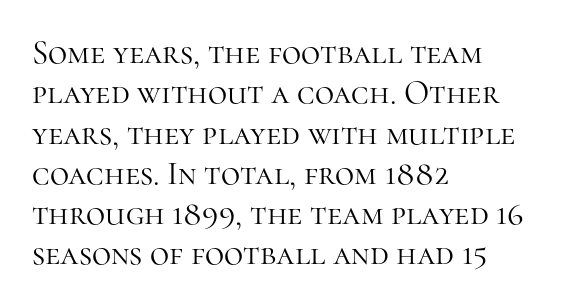
The image shows 33 px light serif type, upright; set left-aligned, line spacing 1.22x, normal letter spacing, not underlined; high stroke contrast and a medium x-height.
